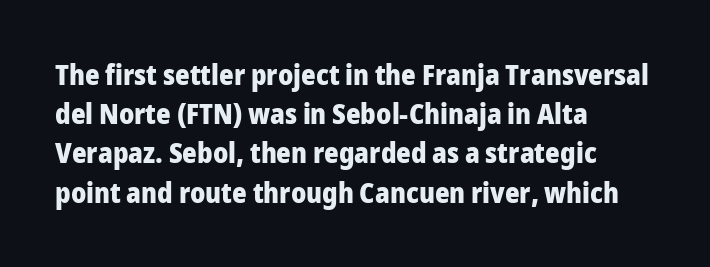
The image shows 28 px heavy sans-serif type, upright; set left-aligned, normal line spacing (1.4x), normal letter spacing, not underlined; low stroke contrast and a medium x-height.
